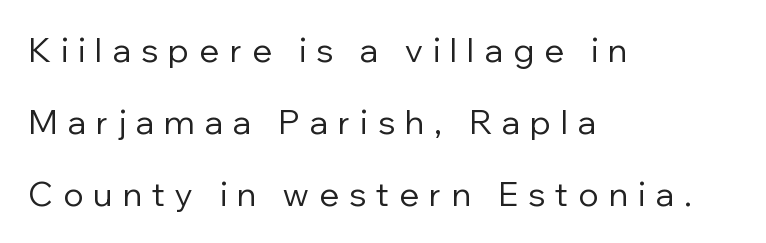
{"serif": "no", "italic": "no", "bold": "no", "weight": "regular", "width": "normal", "stroke_contrast": "low", "x_height": "medium", "monospaced": "no", "underline": "no", "align": "left", "line_spacing": "loose", "line_spacing_ratio": 2.18, "letter_spacing": "wide", "letter_spacing_em": 0.31, "glyph_px": 33}
